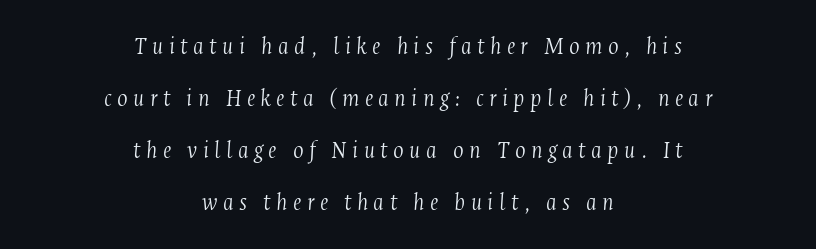
The specimen reads as italic at a glance. Glance below the letters and you will spot only blank space. These lines stand farther apart than default settings would place them. No extra ink here — the face is not bold. Letter spacing: wide.
